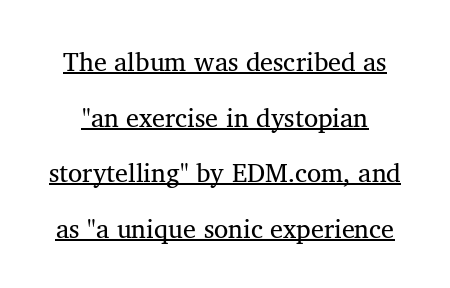
The image shows 26 px text type, upright; set loose line spacing (2.14x), normal letter spacing, underlined.
